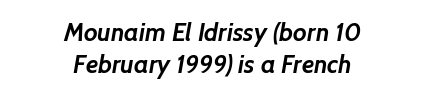
Q: Is the text bold? A: Yes.
Q: Is the text underlined? A: No.
Q: How is the paragraph aligned? A: Centered.
Q: Is the spacing between letters normal or unusually wide? A: Normal.
Q: Is the spacing between lines tight, normal or loose? A: Normal.
